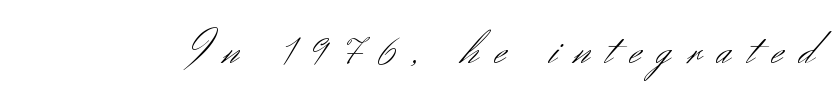
The image shows 48 px light sans-serif type; set unusually wide letter spacing (+0.35 em), not underlined; medium stroke contrast and a small x-height.
